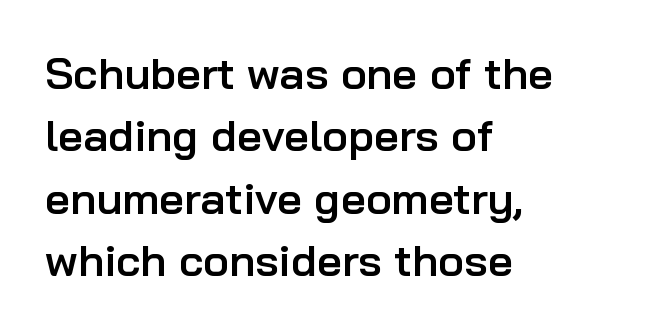
Which margin do the lines hug? The left one — the right edge is uneven. Descender tails drop into unmarked territory. Note the varied advance widths — an 'i' is clearly narrower than an 'm'. Letter spacing: default. Tall strokes in this sample are plumb rather than angled. Slightly chunky letters — semibold, I'd say, not full bold.
